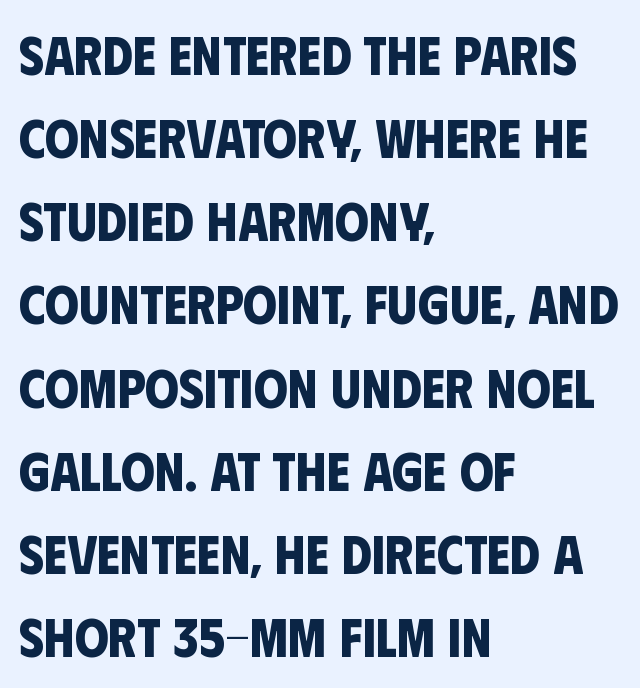
You can tell from the bare stems that sans-serif type was used. A student would call this left alignment; a typographer would say flush left, rag right. Looks like regular typesetting: each glyph gets only the width it needs. Students, observe: this is what conventionally led text looks like. Caption: standard tracking, unaltered.
